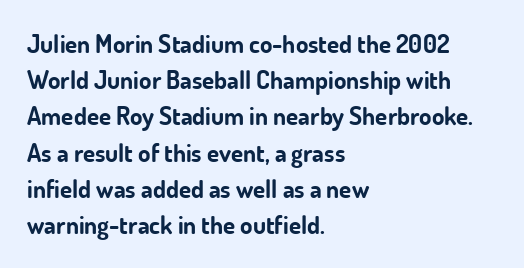
The image shows 25 px bold type, upright; set left-aligned, normal line spacing (1.45x), normal letter spacing, not underlined.
